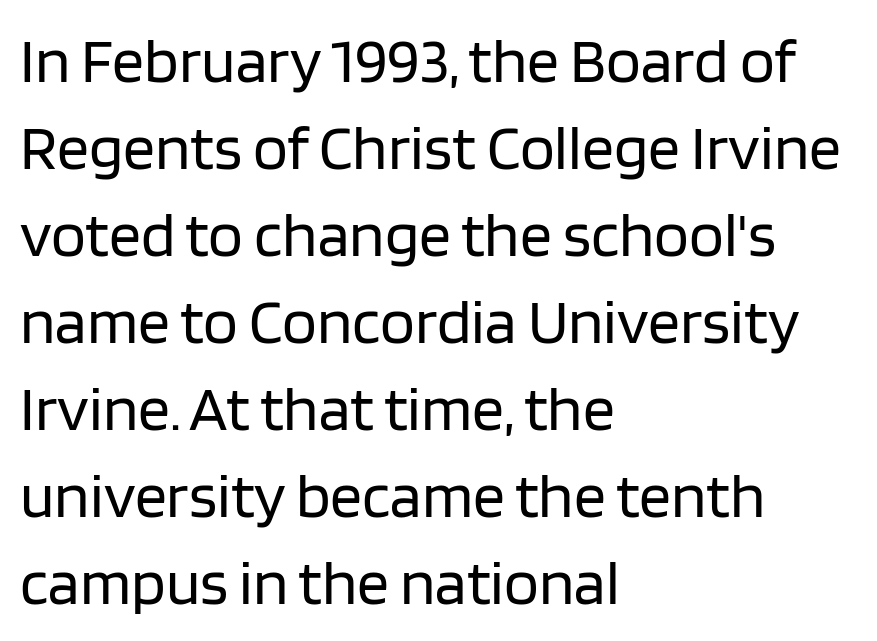
{"serif": "no", "italic": "no", "bold": "no", "weight": "regular", "width": "normal", "stroke_contrast": "low", "x_height": "large", "monospaced": "no", "underline": "no", "align": "left", "line_spacing": "normal", "line_spacing_ratio": 1.36, "letter_spacing": "normal", "letter_spacing_em": 0.0, "glyph_px": 64}
